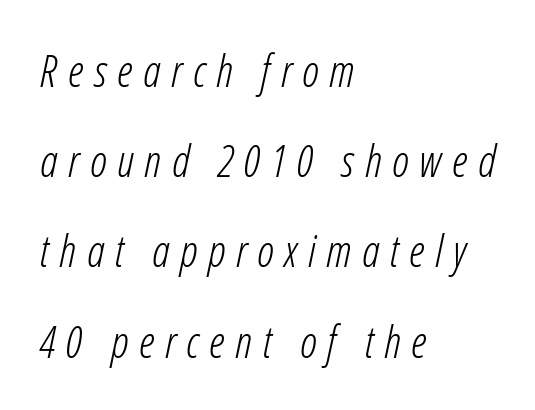
Letters rest on an invisible, unmarked baseline. Letters have the restrained weight of plain body copy at most. If you drew a line through each stem, it would be angled. A typesetter would call this proportional, since set widths differ per character. Short and long lines alike share a common starting point at left.
